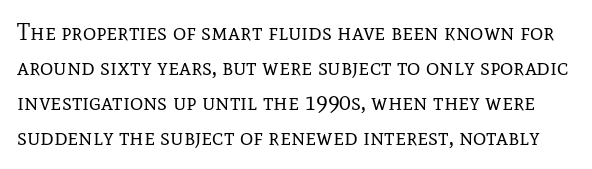
The rendering keeps characters at their native spacing. A roman cut, with each character standing at attention. Weight class: somewhere from thin through regular. The space beneath each line is pristine and unruled. Vertical spacing — default.
